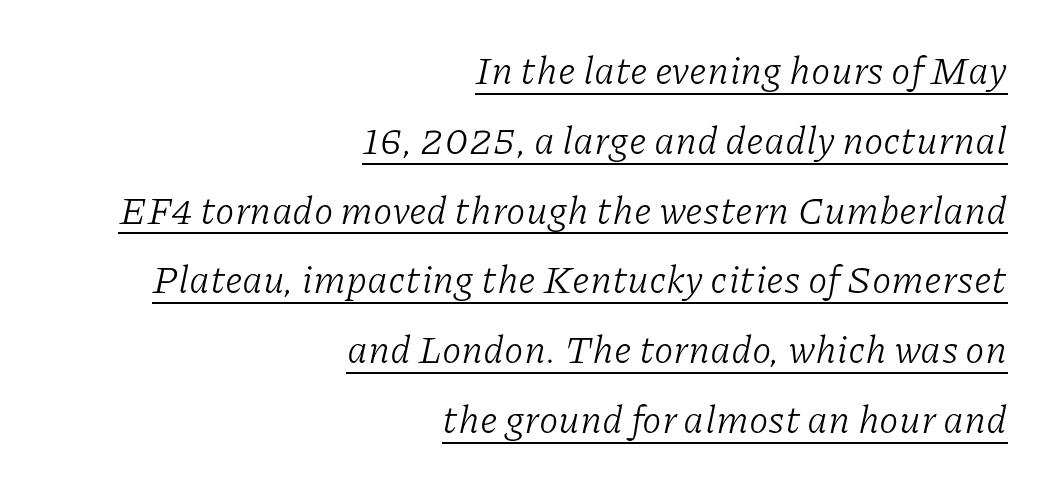
Q: Is the text bold? A: No.
Q: Is the text italic (slanted)? A: Yes, it leans right by about 11 degrees.
Q: Is the typeface a serif or a sans-serif typeface? A: Serif.
Q: Is the text underlined? A: Yes.
Q: How is the paragraph aligned? A: Right-aligned.
Q: Is the spacing between letters normal or unusually wide? A: Normal.
Q: Width (condensed, normal, or wide)? A: Normal.
Q: Stroke contrast? A: Low.
Q: x-height? A: Medium.
Q: Monospaced? A: No.
